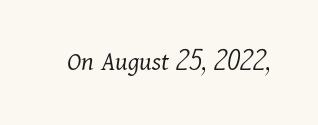
The image shows 28 px light serif type, italic (leaning right); set normal letter spacing, not underlined; medium stroke contrast and a medium x-height.
